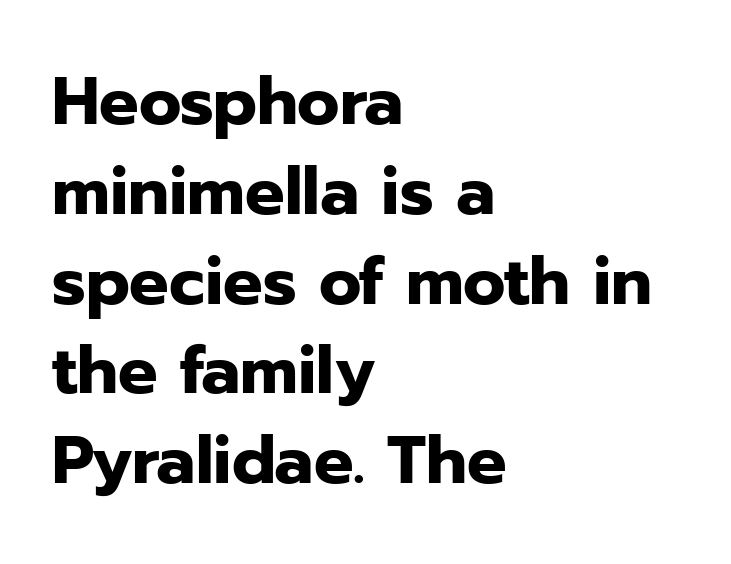
The image shows 66 px heavy sans-serif type, upright; set left-aligned, normal line spacing (1.36x), normal letter spacing, not underlined; low stroke contrast and a medium x-height.
